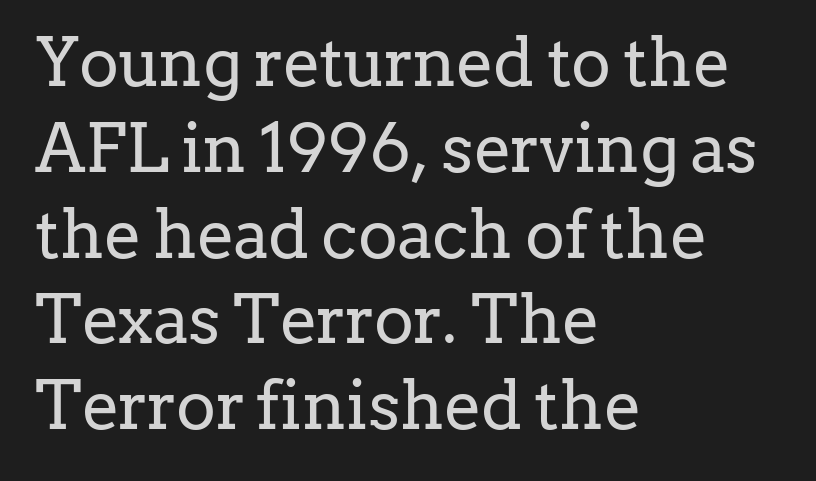
The image shows 67 px regular-weight serif type, upright; set left-aligned, normal line spacing (1.28x), normal letter spacing, not underlined; low stroke contrast and a medium x-height.
